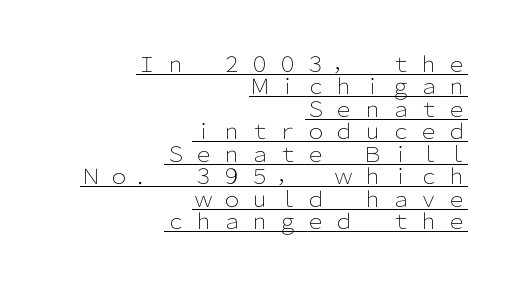
Is there much room between lines? No — they nearly touch. Horizontally, the lines are justified to the trailing edge only. The lettering stays uniformly vertical, giving the passage a roman look. Is the stroke heavy? The answer is a plain regular-or-lighter. This sample carries an underscore along the baseline area. Words appear elongated and porous because spacing is wide.
